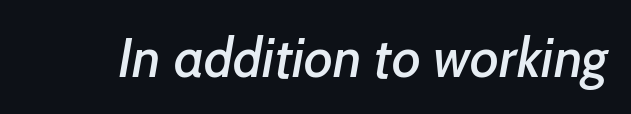
Stroke terminals: plain, sans-serif. The glyphs are unaccompanied by any horizontal stroke below them. The gaps between neighbouring characters are ordinary and unremarkable. Each letter keeps its own natural width here, so spacing adapts to shape.
